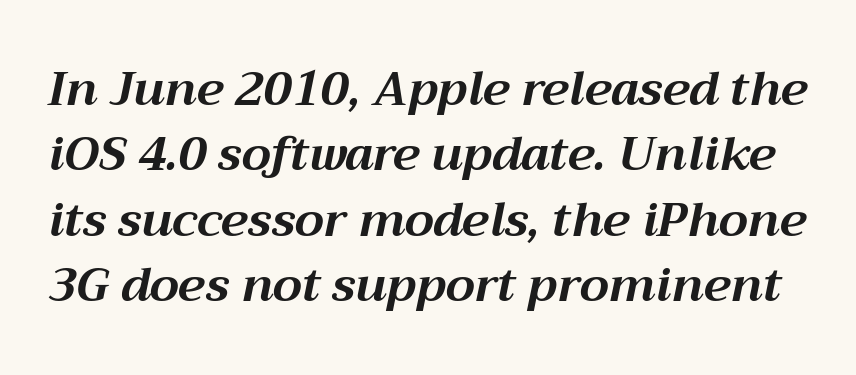
The image shows 47 px bold type, italic (leaning right); set normal line spacing (1.39x), normal letter spacing, not underlined; medium stroke contrast and a medium x-height.
